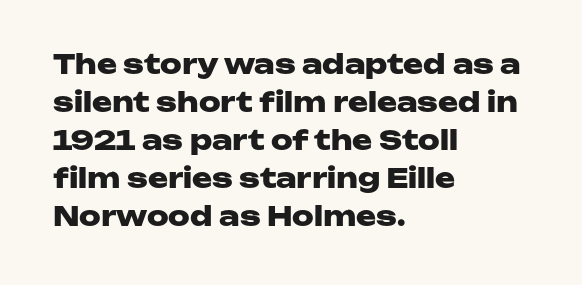
Q: Is the text bold? A: Yes.
Q: Is the text italic (slanted)? A: No, it is upright.
Q: Is the text underlined? A: No.
Q: How is the paragraph aligned? A: Left-aligned.
Q: Is the spacing between letters normal or unusually wide? A: Normal.
Q: Is the spacing between lines tight, normal or loose? A: Normal.
